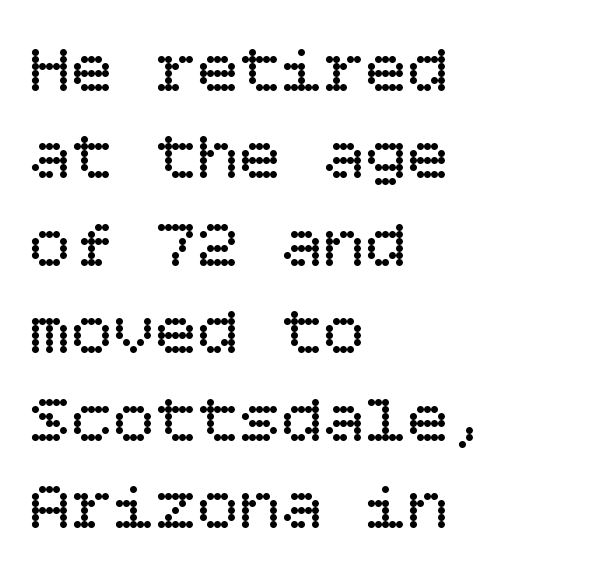
The image shows 70 px regular-weight type, upright; set left-aligned, normal line spacing (1.25x), normal letter spacing, not underlined; low stroke contrast and a large x-height.
